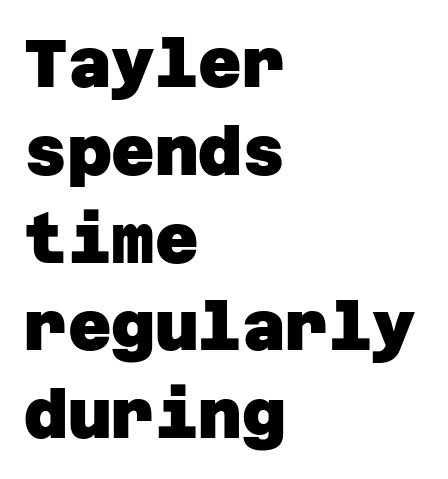
{"serif": "no", "bold": "yes", "weight": "heavy", "width": "normal", "stroke_contrast": "low", "x_height": "large", "underline": "no", "align": "left", "line_spacing": "normal", "line_spacing_ratio": 1.31, "letter_spacing": "normal", "letter_spacing_em": 0.0, "glyph_px": 67}
